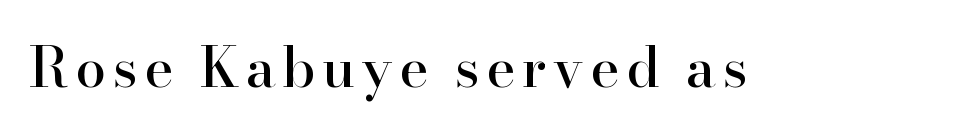
{"serif": "yes", "italic": "no", "width": "normal", "stroke_contrast": "high", "x_height": "small", "monospaced": "no", "underline": "no", "glyph_px": 55}
